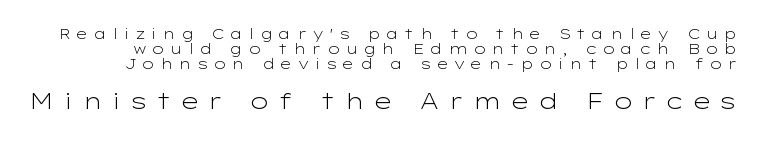
Is the stroke heavy? The answer is a plain regular-or-lighter. Regarding leading, the lines here are crowded together. The type is letterspaced generously, with wide tracking. Block two is the big one; block one sits smaller above it. Notice how the stems are strictly vertical — no italics here.
